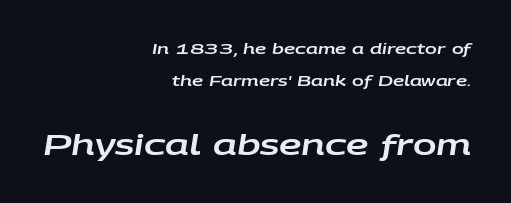
The specimen reads as italic at a glance. This sample has the flowing, uneven cadence of proportional lettering. The area under the type is left untouched. The passage shown begins with its smaller block and ends with its larger one. These lines keep a tight, regular rhythm from letter to letter. The lines are spread far apart with generous leading.
